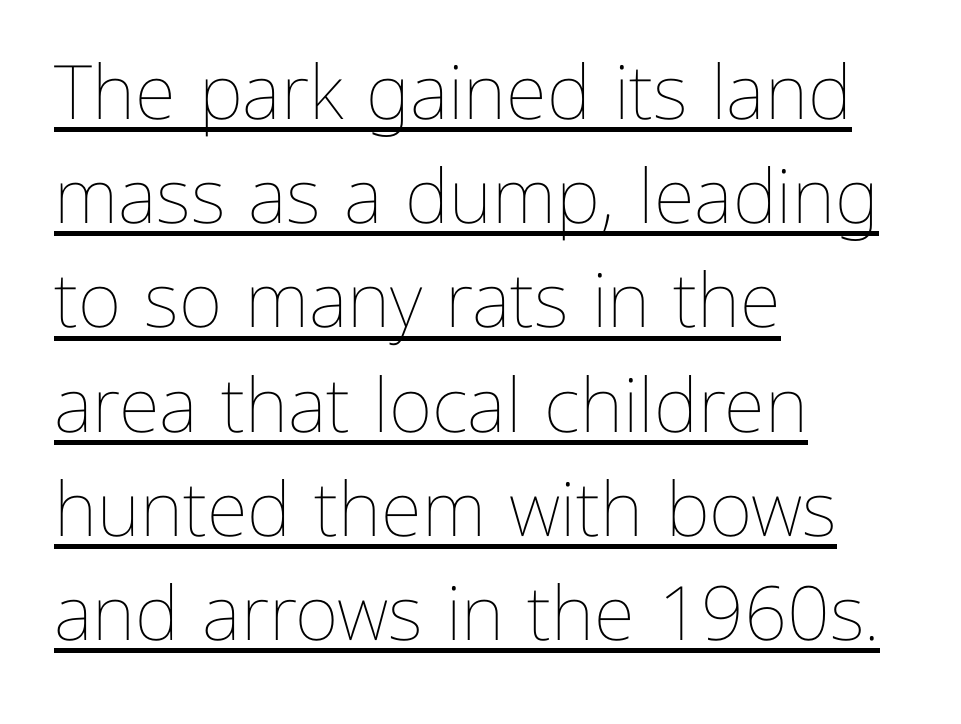
The image shows 75 px thin type, upright; set left-aligned, normal line spacing (1.39x), normal letter spacing, underlined; low stroke contrast and a medium x-height.
